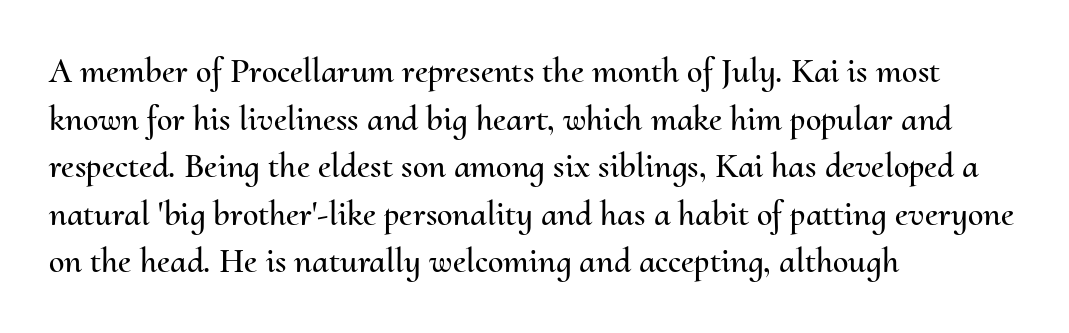
Q: Is the text italic (slanted)? A: No, it is upright.
Q: Is the text underlined? A: No.
Q: How is the paragraph aligned? A: Left-aligned.
Q: Is the spacing between letters normal or unusually wide? A: Normal.
Q: Is the spacing between lines tight, normal or loose? A: Normal.
Q: Width (condensed, normal, or wide)? A: Normal.
Q: Stroke contrast? A: Medium.
Q: x-height? A: Small.
Q: Monospaced? A: No.
